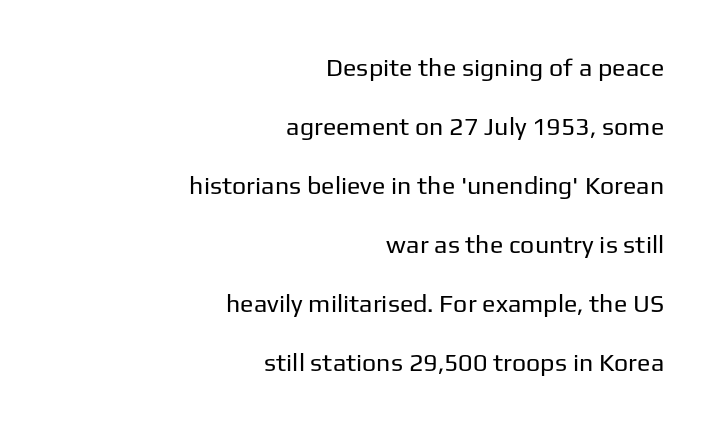
The image shows 25 px text type, upright; set right-aligned, loose line spacing (2.36x), normal letter spacing, not underlined.
